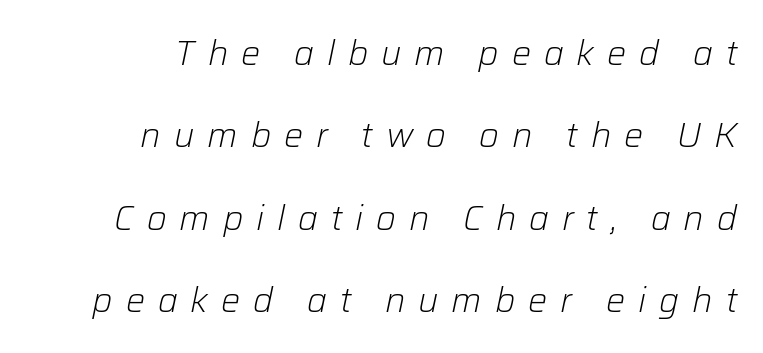
Q: Is the text bold? A: No.
Q: Is the text italic (slanted)? A: Yes, it leans right by about 12 degrees.
Q: Is the text underlined? A: No.
Q: How is the paragraph aligned? A: Right-aligned.
Q: Is the spacing between letters normal or unusually wide? A: Unusually wide.
Q: Is the spacing between lines tight, normal or loose? A: Loose.
Q: Width (condensed, normal, or wide)? A: Normal.
Q: Stroke contrast? A: Low.
Q: x-height? A: Medium.
Q: Monospaced? A: No.
